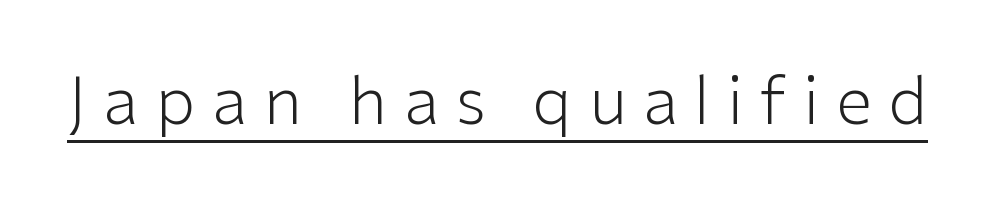
Glyph-to-glyph distance is far greater than everyday printed text. Spacing verdict: proportional, widths tailored to each character. Posture: straight, roman, zero tilt. Quick note: underline on. The typeface chosen for these lines omits serifs. This is not heavy type; no bold has been used.
